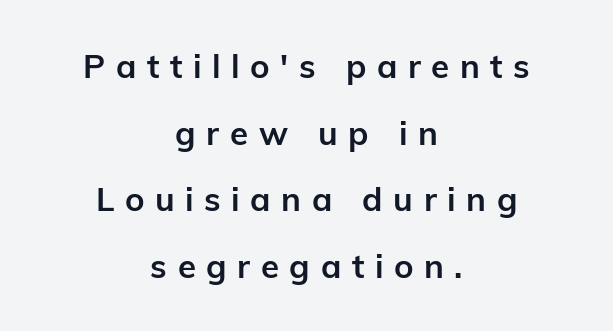
{"serif": "no", "italic": "no", "bold": "yes", "weight": "semibold", "width": "normal", "stroke_contrast": "low", "x_height": "medium", "monospaced": "no", "underline": "no", "align": "center", "line_spacing": "loose", "line_spacing_ratio": 2.02, "letter_spacing": "wide", "letter_spacing_em": 0.32, "glyph_px": 33}
